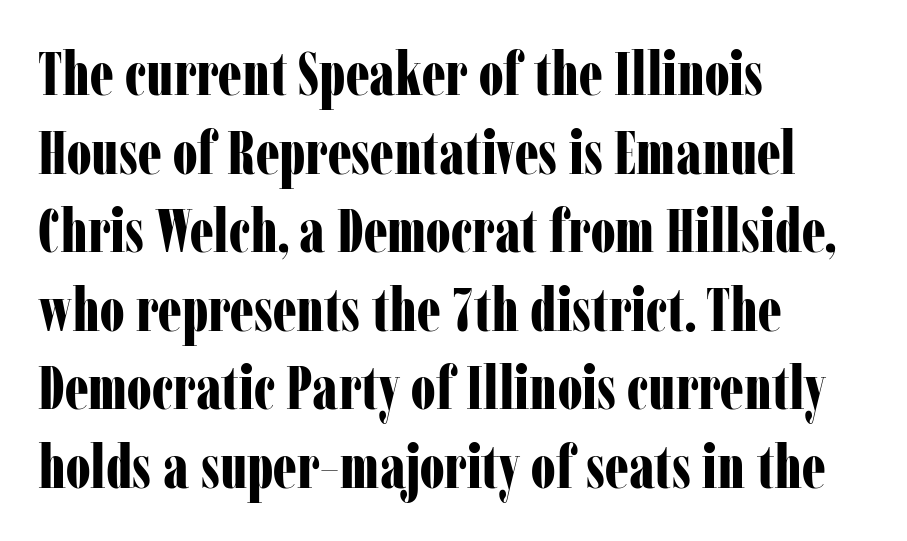
The image shows 60 px bold, condensed serif type, upright; set left-aligned, normal line spacing (1.31x), normal letter spacing, not underlined; low stroke contrast and a medium x-height.
